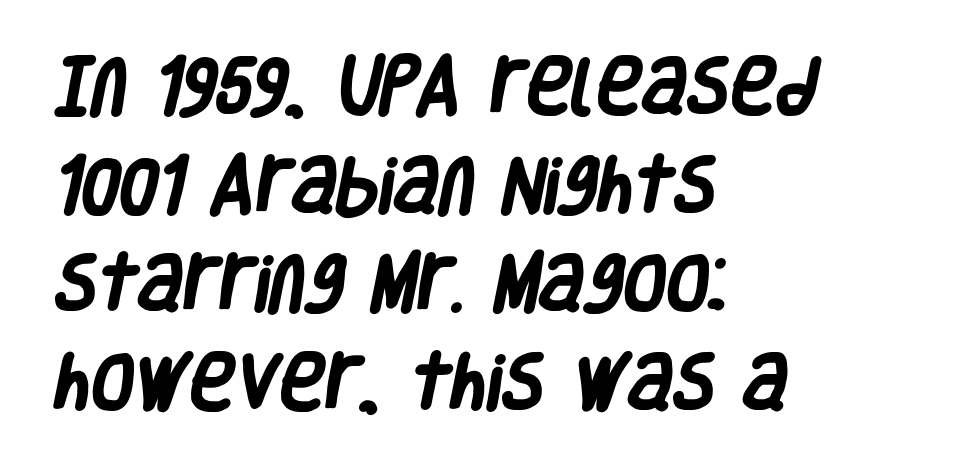
In terms of letterspacing, this is plain default setting. The paragraph has a hard left edge and a soft right edge. What kind of face is this? One without serifs — a sans. Bold? Absolutely — the strokes are thick and heavy. Compared with typical paragraphs, the rows here are spaced about the same.
